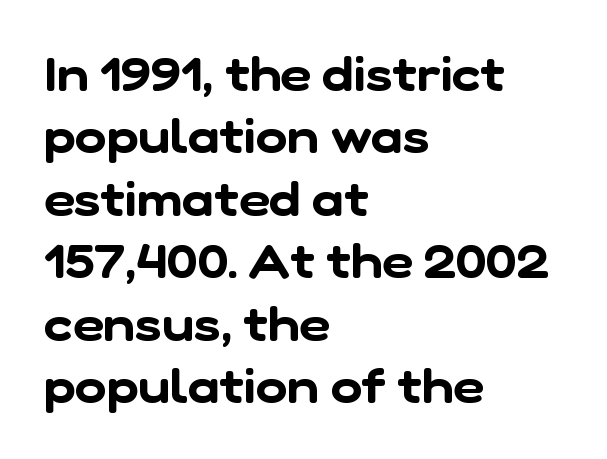
Q: Is the typeface a serif or a sans-serif typeface? A: Sans-serif.
Q: Is the text underlined? A: No.
Q: How is the paragraph aligned? A: Left-aligned.
Q: Is the spacing between letters normal or unusually wide? A: Normal.
Q: Is the spacing between lines tight, normal or loose? A: Normal.
Q: Width (condensed, normal, or wide)? A: Normal.
Q: Stroke contrast? A: Low.
Q: x-height? A: Medium.
Q: Monospaced? A: No.
